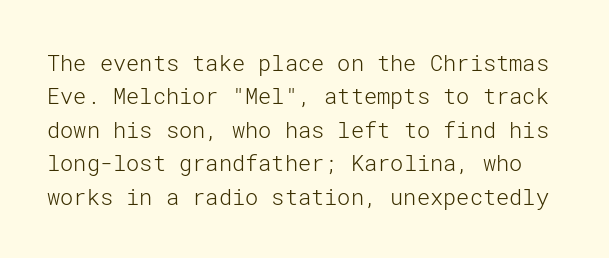
Q: Is the text bold? A: No.
Q: Is the text italic (slanted)? A: No, it is upright.
Q: Is the text underlined? A: No.
Q: Is the spacing between letters normal or unusually wide? A: Normal.
Q: Is the spacing between lines tight, normal or loose? A: Normal.
